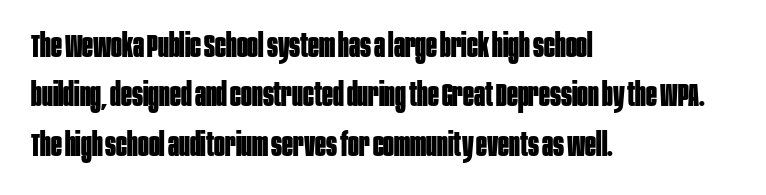
{"serif": "no", "italic": "no", "bold": "yes", "weight": "bold", "width": "condensed", "stroke_contrast": "low", "x_height": "large", "monospaced": "no", "underline": "no", "align": "left", "line_spacing": "normal", "line_spacing_ratio": 1.54, "letter_spacing": "normal", "letter_spacing_em": 0.0, "glyph_px": 32}
